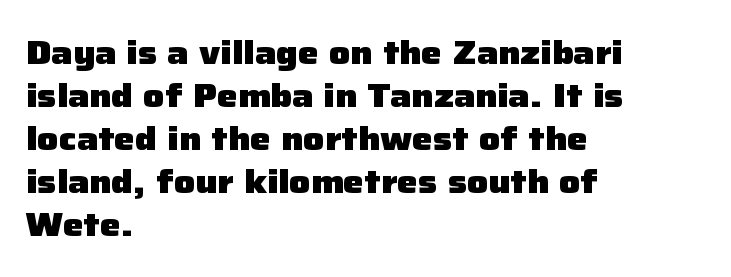
The image shows 33 px heavy sans-serif type, upright; set left-aligned, normal line spacing (1.3x), normal letter spacing, not underlined; low stroke contrast and a medium x-height.
